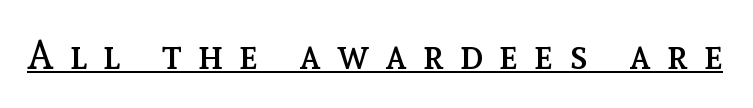
The image shows 40 px regular-weight type, upright; set unusually wide letter spacing (+0.4 em), underlined; a medium x-height.
